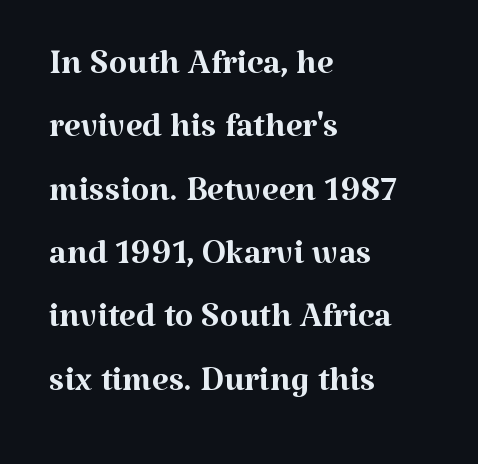
{"serif": "yes", "italic": "no", "bold": "no", "weight": "regular", "width": "normal", "stroke_contrast": "medium", "x_height": "medium", "monospaced": "no", "underline": "no", "align": "left", "line_spacing": "normal", "line_spacing_ratio": 1.32, "letter_spacing": "normal", "letter_spacing_em": 0.0, "glyph_px": 48}
